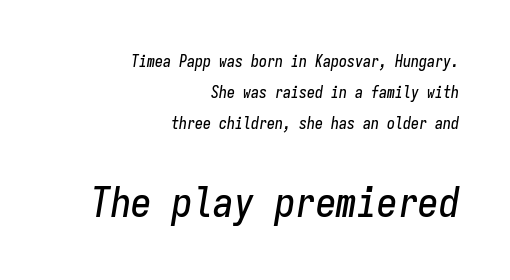
In terms of posture, this sample is oblique. Larger block? The one below; the one above is distinctly smaller. These lines stand farther apart than default settings would place them. You could call the tracking neutral — neither tight nor loose.
